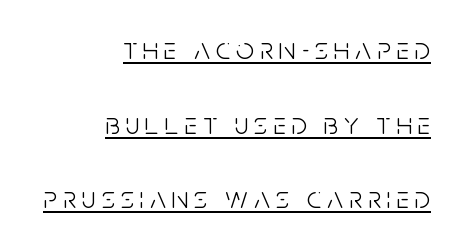
Q: Is the text bold? A: No.
Q: Is the text italic (slanted)? A: No, it is upright.
Q: Is the typeface a serif or a sans-serif typeface? A: Sans-serif.
Q: Is the text underlined? A: Yes.
Q: How is the paragraph aligned? A: Right-aligned.
Q: Is the spacing between lines tight, normal or loose? A: Loose.
Q: Width (condensed, normal, or wide)? A: Condensed.
Q: Stroke contrast? A: Low.
Q: x-height? A: Large.
Q: Monospaced? A: No.
